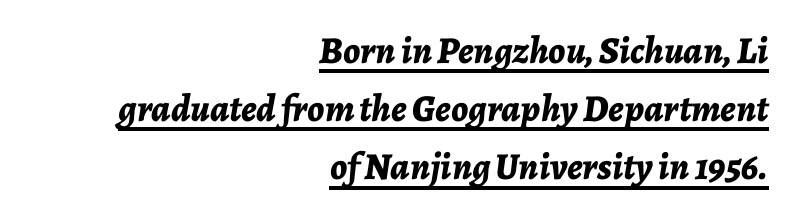
The image shows 38 px bold type, italic (leaning right); set right-aligned, normal line spacing (1.53x), normal letter spacing, underlined; low stroke contrast and a medium x-height.
